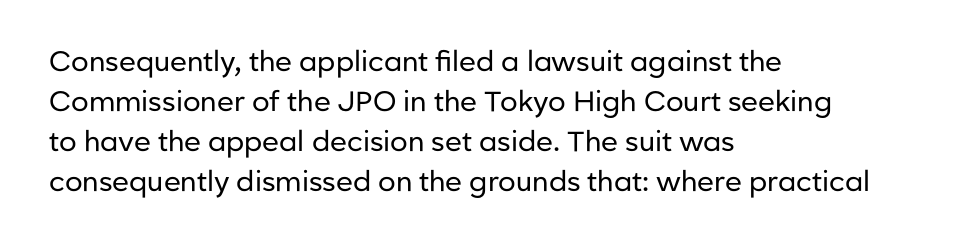
Q: Is the text bold? A: No.
Q: Is the text italic (slanted)? A: No, it is upright.
Q: Is the typeface a serif or a sans-serif typeface? A: Sans-serif.
Q: Is the text underlined? A: No.
Q: How is the paragraph aligned? A: Left-aligned.
Q: Is the spacing between letters normal or unusually wide? A: Normal.
Q: Is the spacing between lines tight, normal or loose? A: Normal.
Q: Width (condensed, normal, or wide)? A: Normal.
Q: Stroke contrast? A: Low.
Q: x-height? A: Medium.
Q: Monospaced? A: No.
